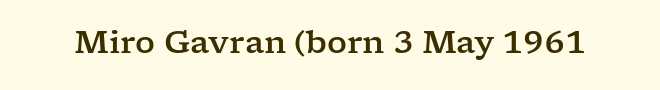
The image shows 31 px wide serif type, upright; set normal letter spacing, not underlined; low stroke contrast and a medium x-height.
